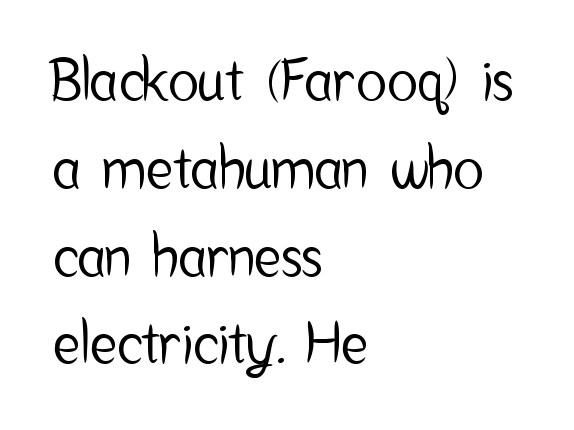
Each letter keeps its own natural width here, so spacing adapts to shape. This sample uses an upright cut, with every glyph sitting square on the baseline. Standard letterfit; no display-style spreading of the glyphs. Alignment: flush left. The space between consecutive lines is moderate. You can tell from the bare stems that sans-serif type was used.
